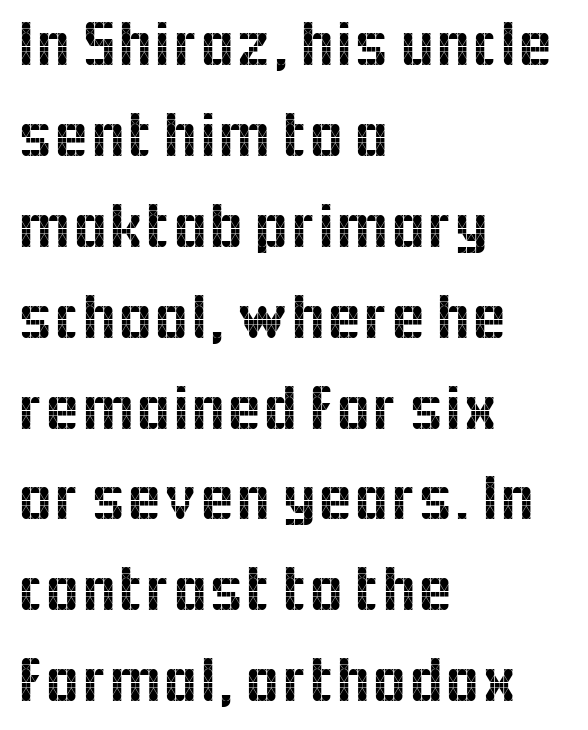
Is this a fixed-width face? No — the glyphs have proportional, varying widths. Which margin do the lines hug? The left one — the right edge is uneven. Do the letters lean? They stand straight. What kind of face is this? One without serifs — a sans. What's the leading like? Ordinary, nothing unusual.
